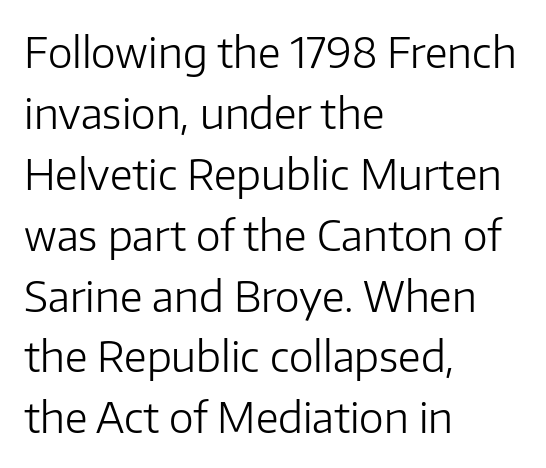
{"serif": "no", "italic": "no", "bold": "no", "weight": "light", "width": "normal", "stroke_contrast": "low", "x_height": "medium", "monospaced": "no", "underline": "no", "align": "left", "line_spacing": "normal", "line_spacing_ratio": 1.45, "letter_spacing": "normal", "letter_spacing_em": 0.0, "glyph_px": 42}
